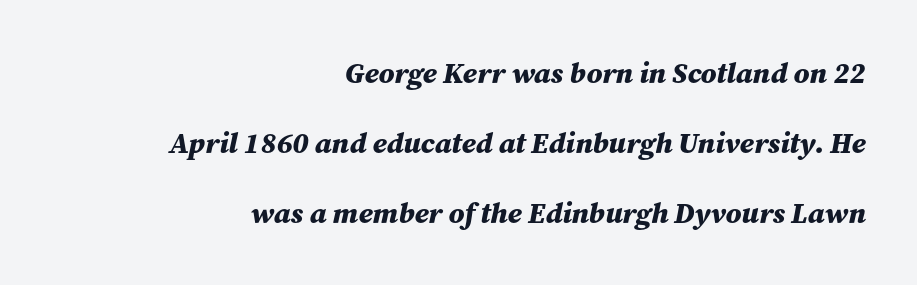
Q: Is the text bold? A: Yes.
Q: Is the text italic (slanted)? A: Yes, it leans right by about 12 degrees.
Q: Is the text underlined? A: No.
Q: How is the paragraph aligned? A: Right-aligned.
Q: Is the spacing between letters normal or unusually wide? A: Normal.
Q: Is the spacing between lines tight, normal or loose? A: Loose.
Q: Width (condensed, normal, or wide)? A: Normal.
Q: Stroke contrast? A: Medium.
Q: x-height? A: Medium.
Q: Monospaced? A: No.
